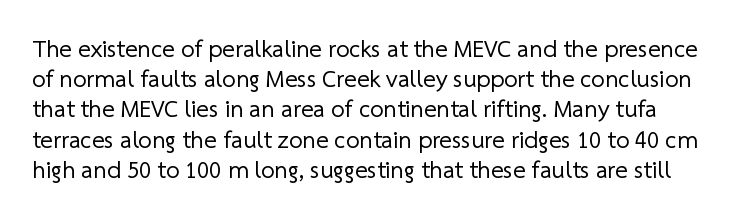
{"bold": "no", "underline": "no", "line_spacing": "normal", "line_spacing_ratio": 1.26, "letter_spacing": "normal", "letter_spacing_em": 0.0, "glyph_px": 24}
